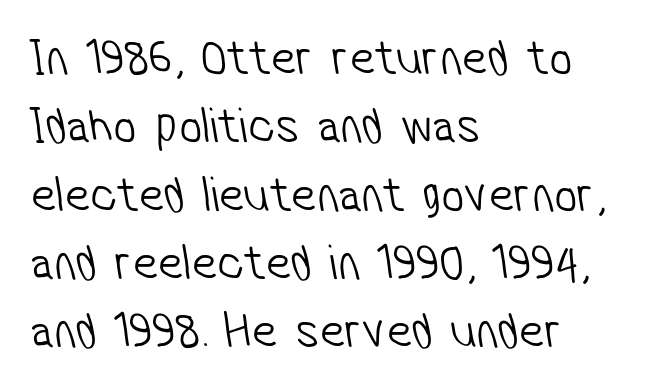
Q: Is the text bold? A: No.
Q: Is the typeface a serif or a sans-serif typeface? A: Sans-serif.
Q: Is the text underlined? A: No.
Q: How is the paragraph aligned? A: Left-aligned.
Q: Is the spacing between letters normal or unusually wide? A: Normal.
Q: Is the spacing between lines tight, normal or loose? A: Normal.
Q: Width (condensed, normal, or wide)? A: Condensed.
Q: Stroke contrast? A: Low.
Q: x-height? A: Medium.
Q: Monospaced? A: No.
